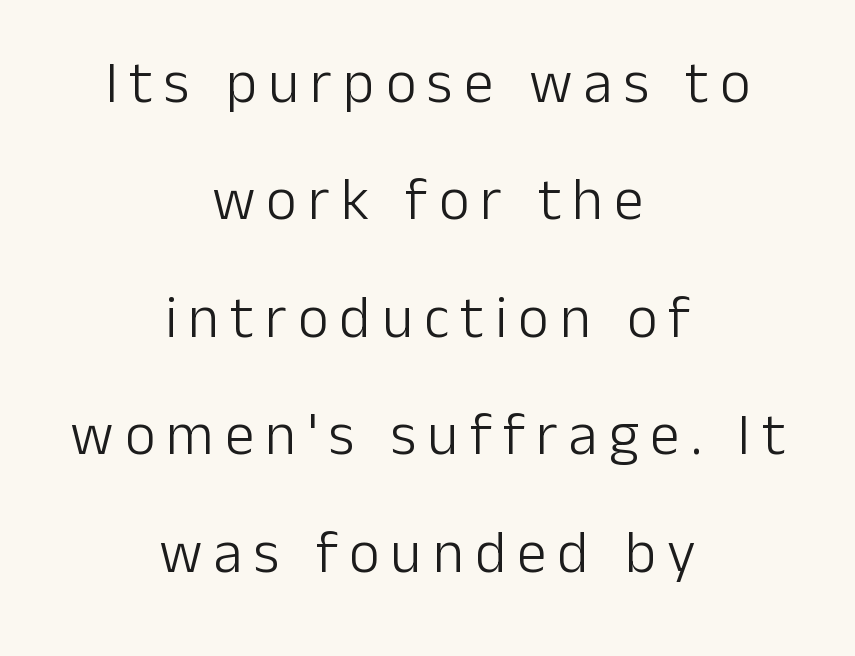
The image shows 59 px light sans-serif type, upright; set centered, loose line spacing (1.99x), not underlined; low stroke contrast and a medium x-height.
